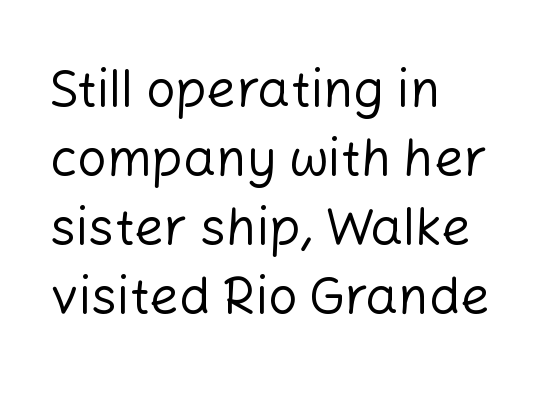
You could call the tracking neutral — neither tight nor loose. The typeface chosen for these lines omits serifs. Stems and bowls with no extra thickness — not bold. Rows of type keep a routine distance in the vertical direction. The passage shown is not underscored anywhere. The font's upright variant was chosen for this text.
